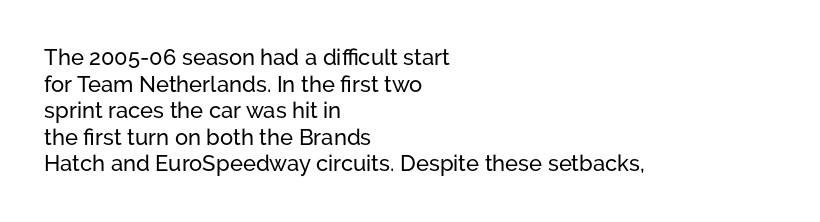
A student would call this left alignment; a typographer would say flush left, rag right. Nobody touched the tracking dial on this one. Tall strokes in this sample are plumb rather than angled. Descenders are the only things crossing below the line.
